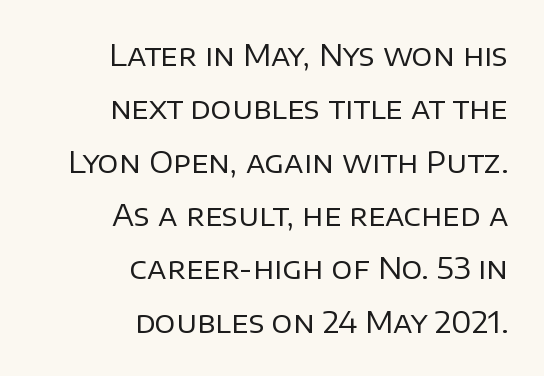
Q: Is the text bold? A: No.
Q: Is the text italic (slanted)? A: No, it is upright.
Q: Is the typeface a serif or a sans-serif typeface? A: Sans-serif.
Q: Is the text underlined? A: No.
Q: How is the paragraph aligned? A: Right-aligned.
Q: Is the spacing between letters normal or unusually wide? A: Normal.
Q: Width (condensed, normal, or wide)? A: Normal.
Q: Stroke contrast? A: Low.
Q: x-height? A: Large.
Q: Monospaced? A: No.
